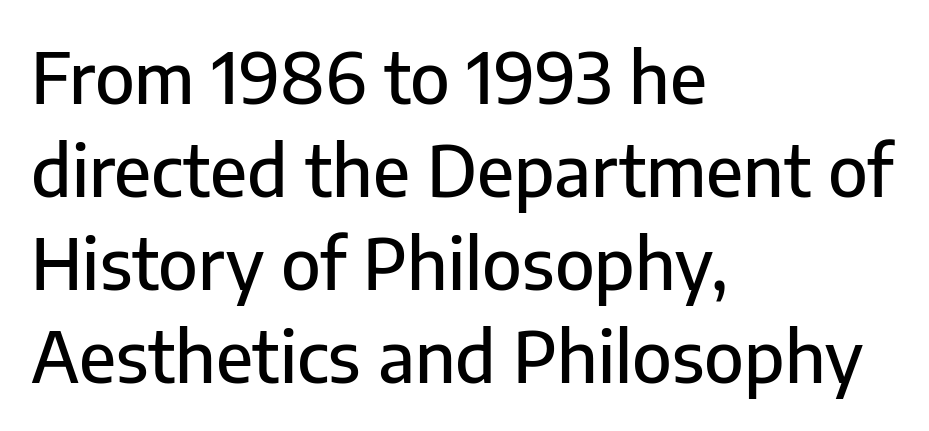
The image shows 70 px sans-serif type, upright; set left-aligned, normal line spacing (1.33x), normal letter spacing, not underlined; low stroke contrast and a medium x-height.
